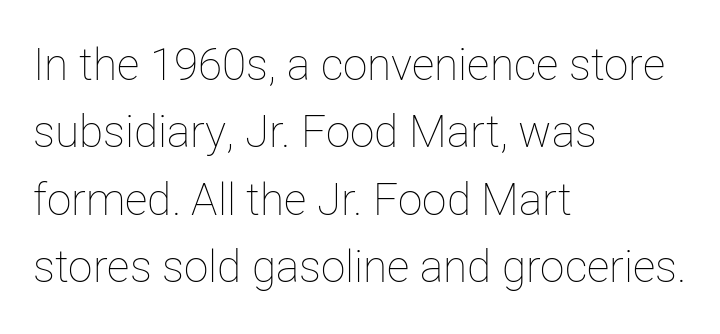
{"italic": "no", "bold": "no", "weight": "thin", "width": "normal", "stroke_contrast": "low", "x_height": "medium", "monospaced": "no", "underline": "no", "align": "left", "line_spacing": "normal", "line_spacing_ratio": 1.53, "letter_spacing": "normal", "letter_spacing_em": 0.0, "glyph_px": 44}
